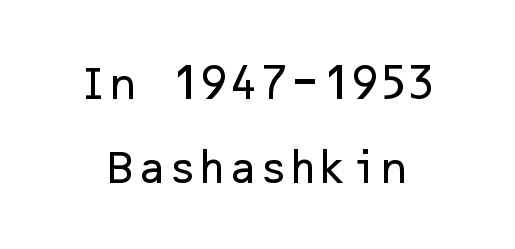
The image shows 35 px sans-serif type, upright; set loose line spacing (2.41x), normal letter spacing, not underlined; low stroke contrast and a medium x-height.
